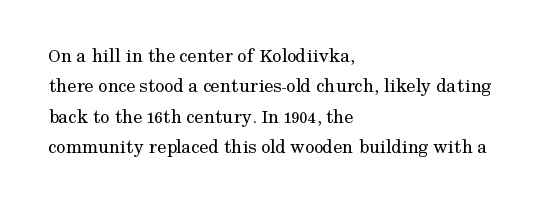
Q: Is the text bold? A: No.
Q: Is the text italic (slanted)? A: No, it is upright.
Q: Is the text underlined? A: No.
Q: How is the paragraph aligned? A: Left-aligned.
Q: Is the spacing between letters normal or unusually wide? A: Normal.
Q: Is the spacing between lines tight, normal or loose? A: Normal.
